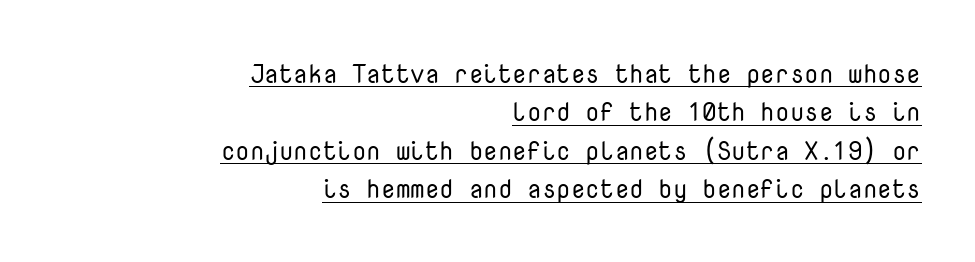
The leading is moderate, giving the passage an even texture. Caption: standard tracking, unaltered. This rendering features underlined lettering. Right-aligned paragraph, ragged on the left. The strokes are not fattened; the text isn't bold.
